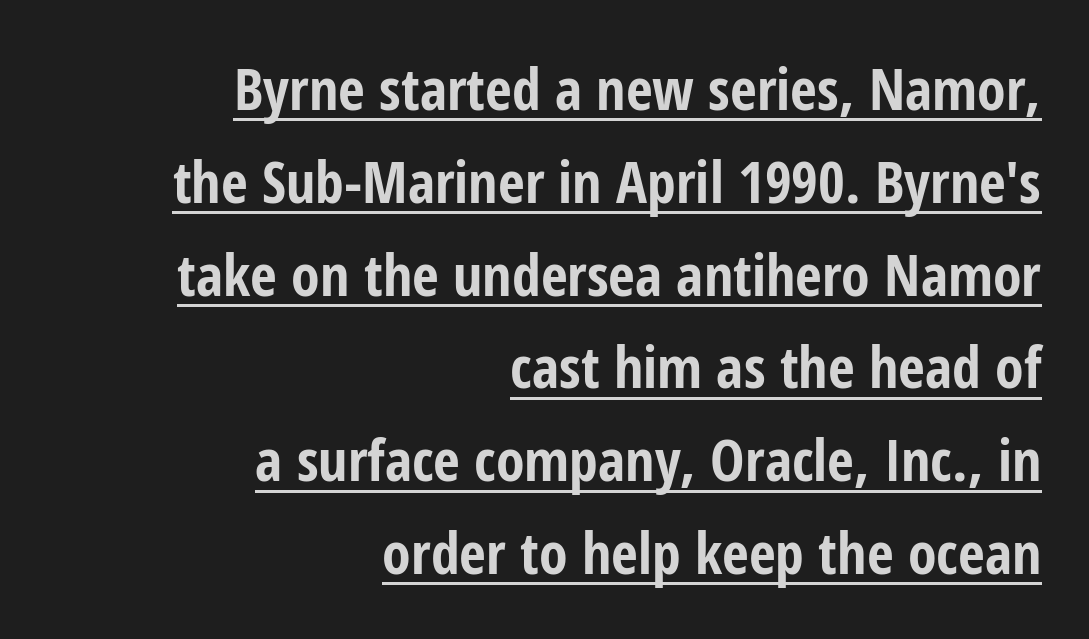
The image shows 58 px bold, condensed sans-serif type, upright; set right-aligned, normal line spacing (1.6x), normal letter spacing, underlined; low stroke contrast and a medium x-height.
